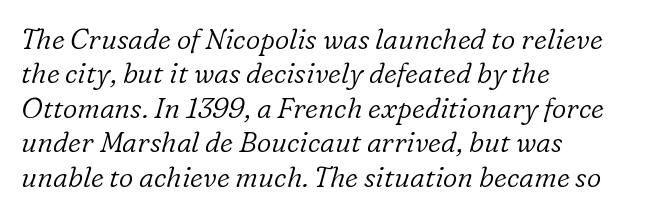
This is oblique type, the kind used for emphasis or titles. The face used here is proportionally spaced, like ordinary book or web type. Classification — serif. The rendering anchors every line to the left-hand side. The rendering keeps characters at their native spacing. The baseline area is clear.
